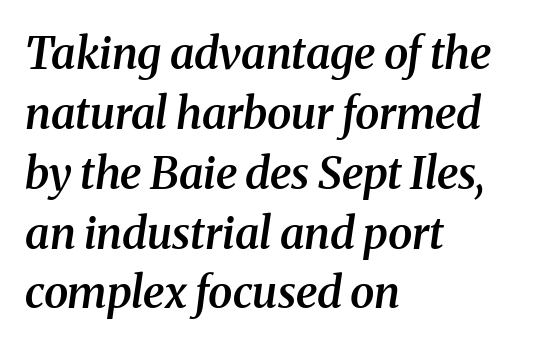
The glyphs have the mass of a demibold cut, below bold. You can tell from the footed stems that serif type was used. This sample uses plain, unmodified letter spacing. What's the leading like? Ordinary, nothing unusual.
